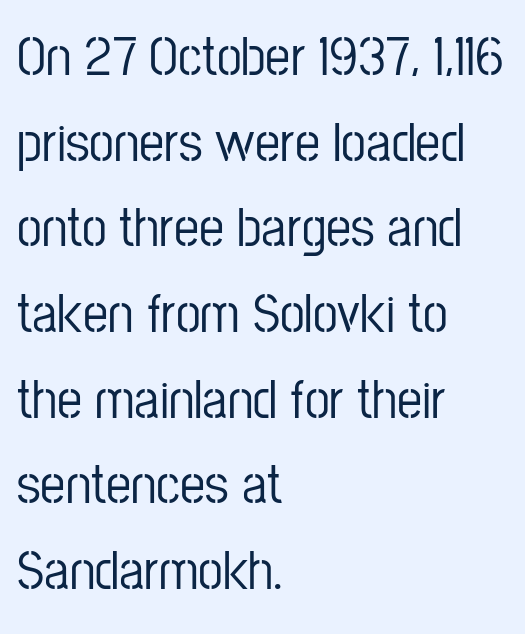
{"serif": "no", "italic": "no", "width": "condensed", "stroke_contrast": "low", "x_height": "medium", "monospaced": "no", "underline": "no", "align": "left", "line_spacing": "normal", "line_spacing_ratio": 1.53, "letter_spacing": "normal", "letter_spacing_em": 0.0, "glyph_px": 56}
